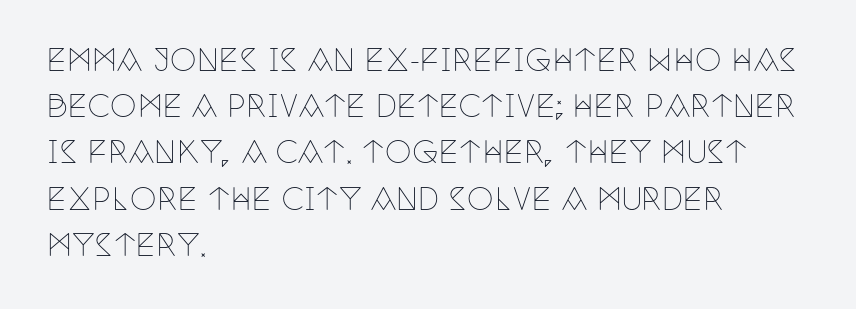
Tracking here is standard; glyphs follow each other at the usual distance. The text block is weighted toward the left margin, trailing off unevenly rightward. The lettering holds an erect, upright posture throughout. What kind of face is this? One with serifs. Reading down the column, the eye jumps a familiar distance to each next line.
